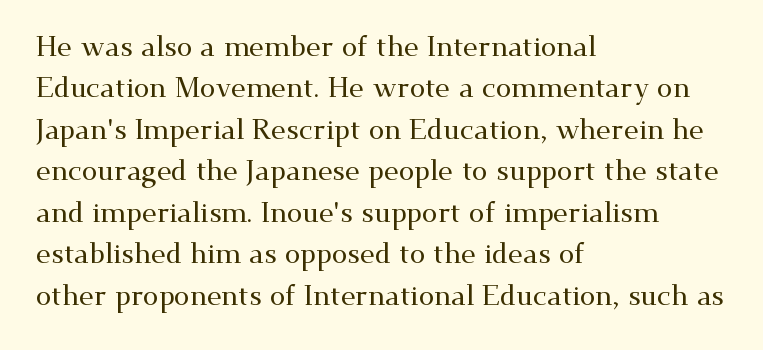
{"serif": "yes", "italic": "no", "width": "wide", "stroke_contrast": "medium", "x_height": "small", "monospaced": "no", "underline": "no", "align": "left", "line_spacing": "normal", "line_spacing_ratio": 1.48, "letter_spacing": "normal", "letter_spacing_em": 0.0, "glyph_px": 28}
